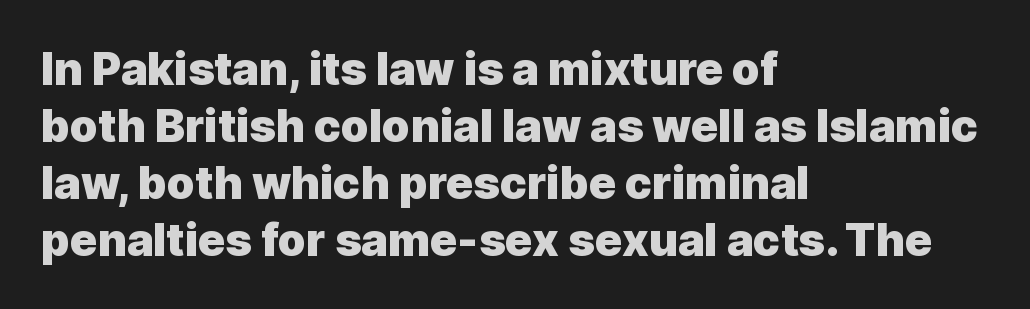
The image shows 45 px heavy sans-serif type, upright; set left-aligned, normal line spacing (1.27x), normal letter spacing, not underlined; a medium x-height.
